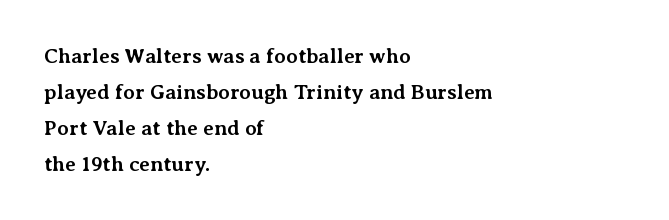
{"italic": "no", "bold": "yes", "underline": "no", "align": "left", "line_spacing_ratio": 1.71, "letter_spacing": "normal", "letter_spacing_em": 0.0, "glyph_px": 21}
